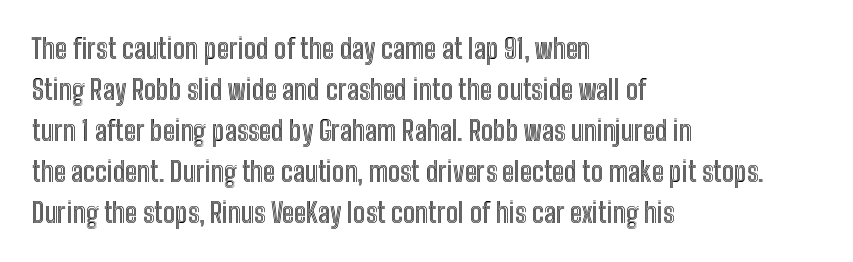
The image shows 27 px text type, upright; set left-aligned, normal line spacing (1.52x), normal letter spacing, not underlined.
